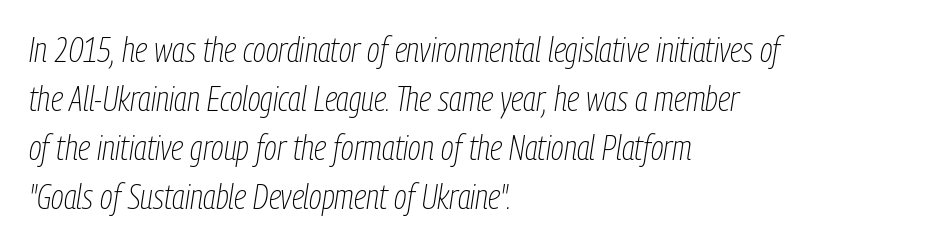
You could not count columns in this text — the font is proportionally spaced. Every row of glyphs begins at an identical x-position on the left. Caption: face not bold, strokes unweighted. Type without underlining. In terms of posture, this sample is oblique. The rendering keeps characters at their native spacing.
